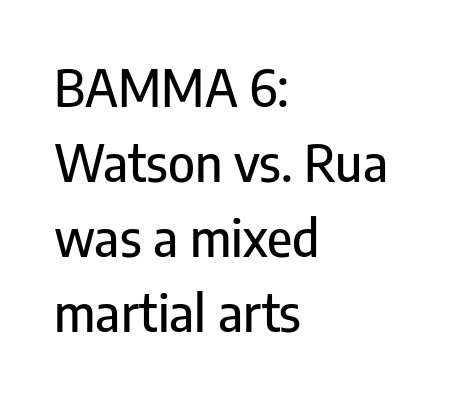
{"serif": "no", "italic": "no", "width": "condensed", "stroke_contrast": "low", "x_height": "medium", "monospaced": "no", "underline": "no", "align": "left", "line_spacing": "normal", "line_spacing_ratio": 1.47, "letter_spacing": "normal", "letter_spacing_em": 0.0, "glyph_px": 51}
